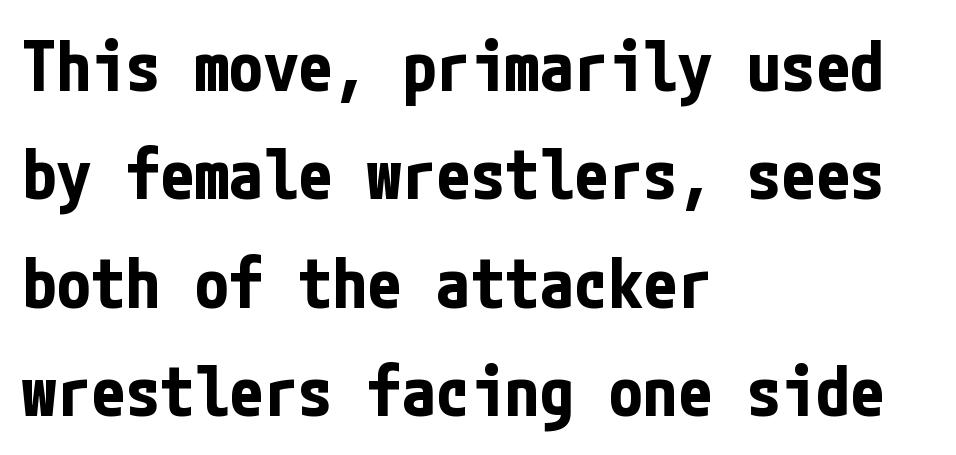
The image shows 69 px bold, condensed sans-serif type, upright; set left-aligned, normal line spacing (1.57x), normal letter spacing, not underlined; low stroke contrast and a medium x-height.
